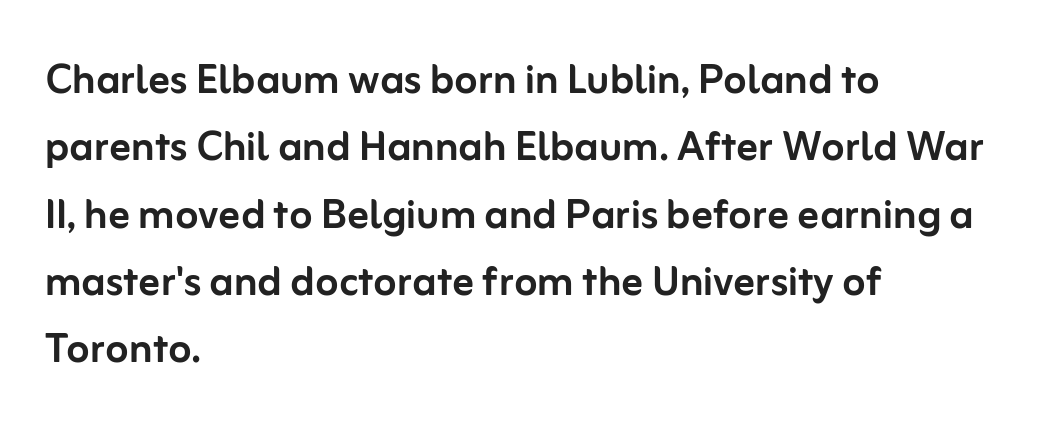
The image shows 53 px sans-serif type, upright; set left-aligned, normal line spacing (1.27x), normal letter spacing, not underlined; low stroke contrast and a medium x-height.
